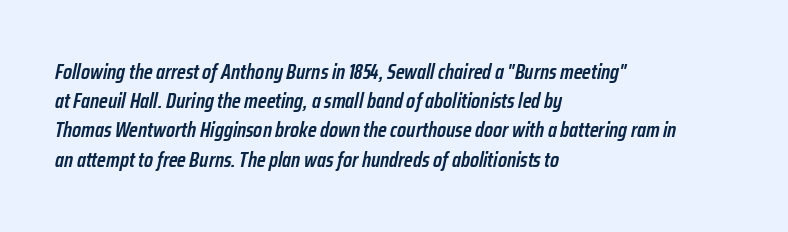
The image shows 21 px text type, italic (leaning right); set left-aligned, normal line spacing (1.39x), normal letter spacing, not underlined.
